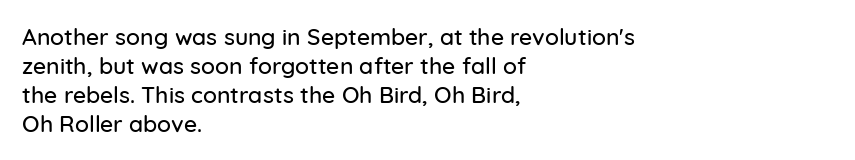
Posture: straight, roman, zero tilt. The passage shown is not underscored anywhere. The rendering anchors every line to the left-hand side. The gaps between neighbouring characters are ordinary and unremarkable.
